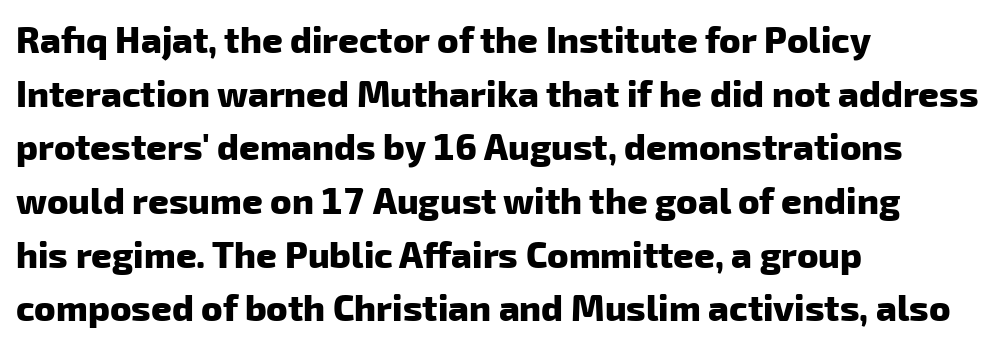
The image shows 36 px heavy sans-serif type; set left-aligned, normal line spacing (1.49x), normal letter spacing, not underlined; low stroke contrast and a medium x-height.
